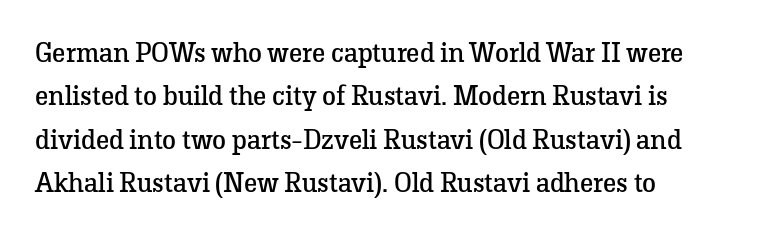
The image shows 28 px regular-weight serif type, upright; set left-aligned, normal line spacing (1.55x), normal letter spacing, not underlined; low stroke contrast and a medium x-height.
